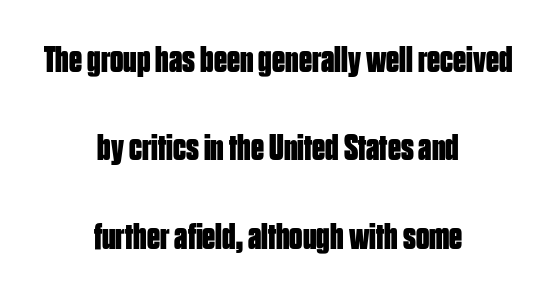
Honestly, the letter spacing is just normal — you wouldn't notice it. The block of text is sparse from top to bottom, with ample space between rows. Is the type bold? Yes — the strokes are clearly thick and heavy. This sample has the flowing, uneven cadence of proportional lettering. Type style note: lacks serifs.
